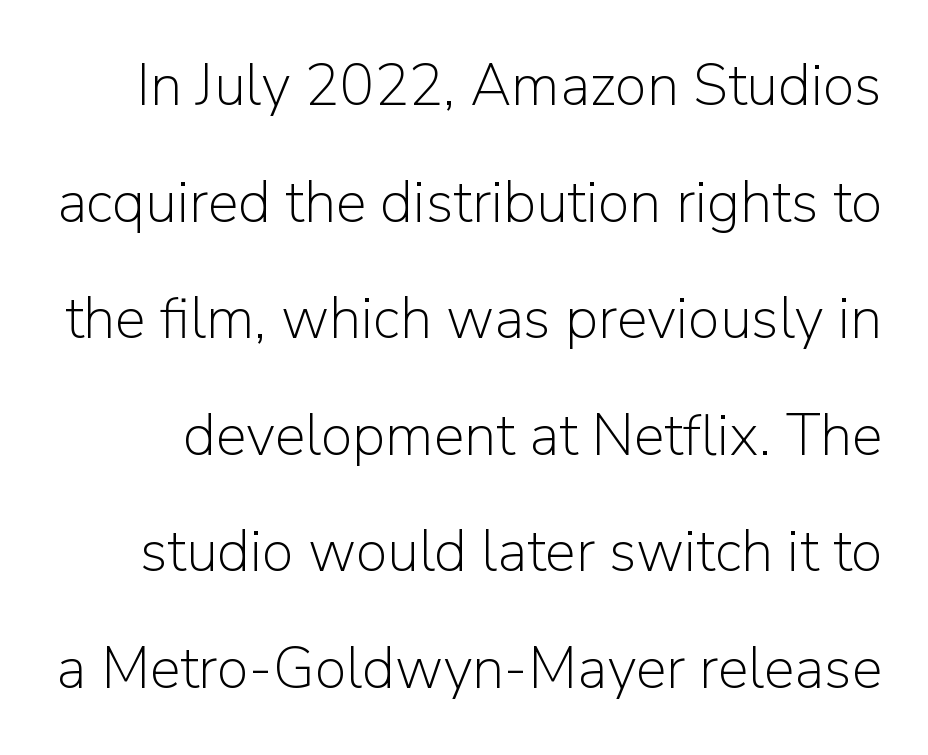
The image shows 58 px light sans-serif type, upright; set loose line spacing (2.01x), normal letter spacing, not underlined; low stroke contrast and a medium x-height.
